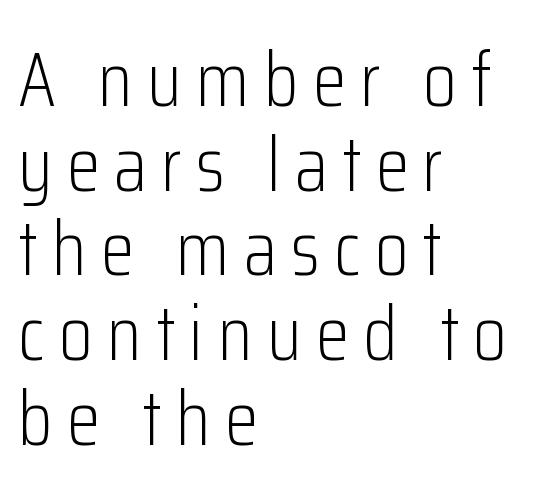
The image shows 77 px light, condensed sans-serif type, upright; set left-aligned, tight line spacing (1.1x), not underlined; low stroke contrast and a medium x-height.
